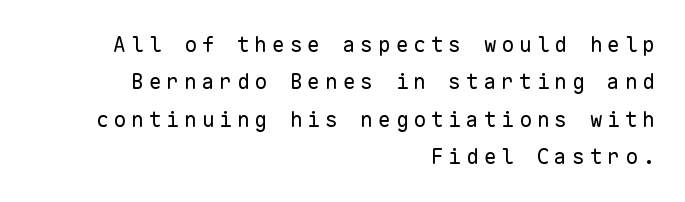
The image shows 21 px text type, upright; set right-aligned, line spacing 1.78x, unusually wide letter spacing (+0.24 em), not underlined.
